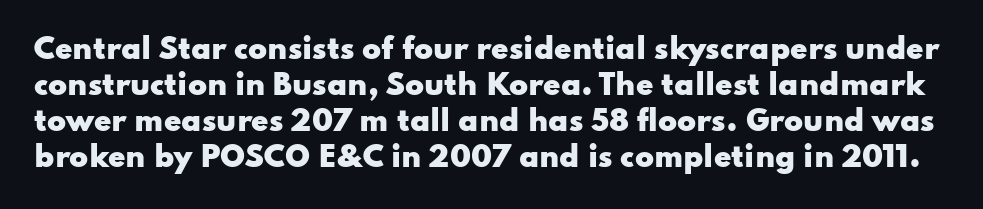
Spacing between characters is what you'd get straight out of the box. Underline: absent. The letters advance in unequal steps, a hallmark of proportional type. A dark, heavy texture on the line: the type is bold.
